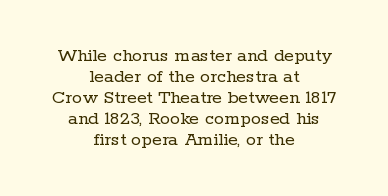
{"italic": "no", "bold": "no", "underline": "no", "align": "center", "line_spacing": "tight", "line_spacing_ratio": 1.05, "letter_spacing": "normal", "letter_spacing_em": 0.0, "glyph_px": 20}
